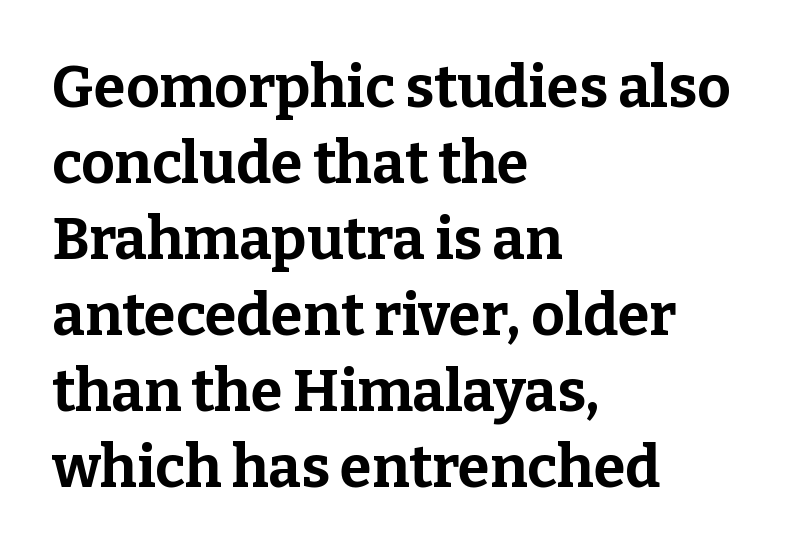
Q: Is the text bold? A: Yes.
Q: Is the text italic (slanted)? A: No, it is upright.
Q: Is the typeface a serif or a sans-serif typeface? A: Serif.
Q: Is the text underlined? A: No.
Q: How is the paragraph aligned? A: Left-aligned.
Q: Is the spacing between letters normal or unusually wide? A: Normal.
Q: Is the spacing between lines tight, normal or loose? A: Normal.
Q: Width (condensed, normal, or wide)? A: Normal.
Q: Stroke contrast? A: Low.
Q: x-height? A: Medium.
Q: Monospaced? A: No.
